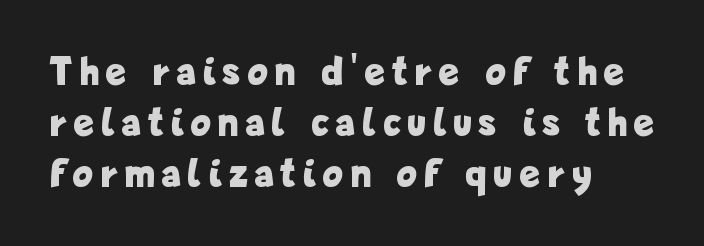
Q: Is the text bold? A: Yes.
Q: Is the text italic (slanted)? A: No, it is upright.
Q: Is the typeface a serif or a sans-serif typeface? A: Sans-serif.
Q: Is the text underlined? A: No.
Q: How is the paragraph aligned? A: Left-aligned.
Q: Is the spacing between letters normal or unusually wide? A: Unusually wide.
Q: Width (condensed, normal, or wide)? A: Condensed.
Q: Stroke contrast? A: Low.
Q: x-height? A: Medium.
Q: Monospaced? A: No.
